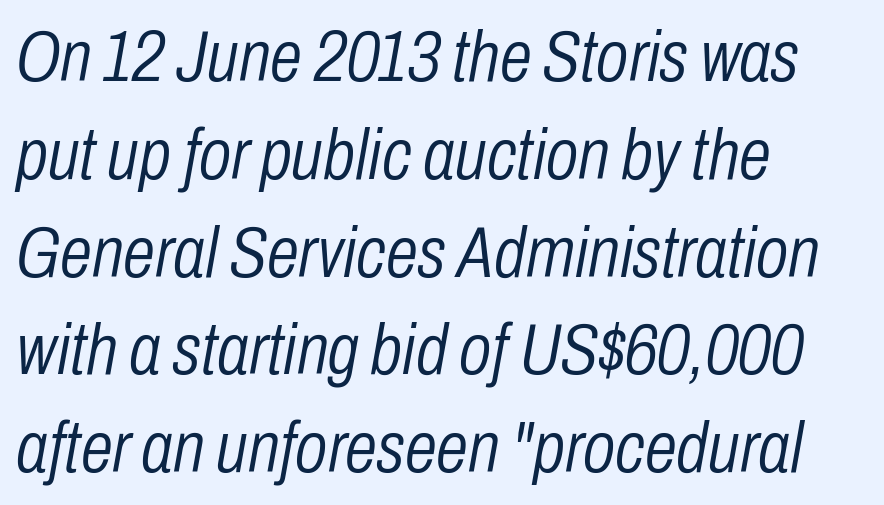
{"italic": "yes", "lean": "right", "slant_degrees": 10, "bold": "no", "weight": "light", "width": "condensed", "stroke_contrast": "low", "x_height": "medium", "monospaced": "no", "underline": "no", "align": "left", "line_spacing": "normal", "line_spacing_ratio": 1.34, "letter_spacing": "normal", "letter_spacing_em": 0.0, "glyph_px": 73}
